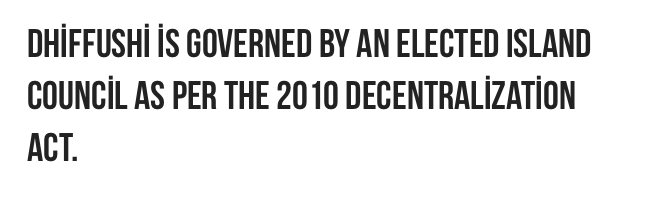
{"serif": "no", "italic": "no", "bold": "yes", "weight": "semibold", "width": "condensed", "stroke_contrast": "low", "x_height": "large", "monospaced": "no", "underline": "no", "align": "left", "line_spacing": "normal", "line_spacing_ratio": 1.3, "letter_spacing": "normal", "letter_spacing_em": 0.0, "glyph_px": 40}
